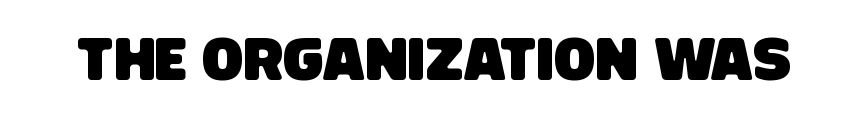
Letters rest on an invisible, unmarked baseline. Note the varied advance widths — an 'i' is clearly narrower than an 'm'. No extra tracking has been applied to these lines. The typeface chosen for these lines omits serifs.
